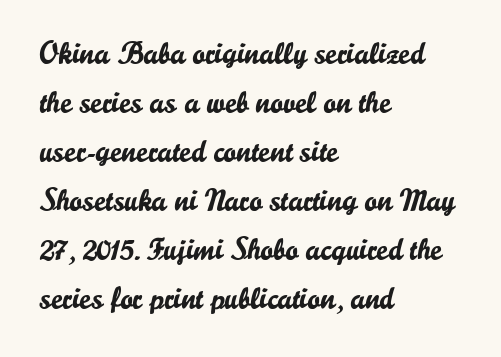
{"serif": "no", "width": "normal", "stroke_contrast": "low", "x_height": "small", "monospaced": "no", "underline": "no", "align": "left", "line_spacing": "normal", "line_spacing_ratio": 1.58, "letter_spacing": "normal", "letter_spacing_em": 0.0, "glyph_px": 31}
